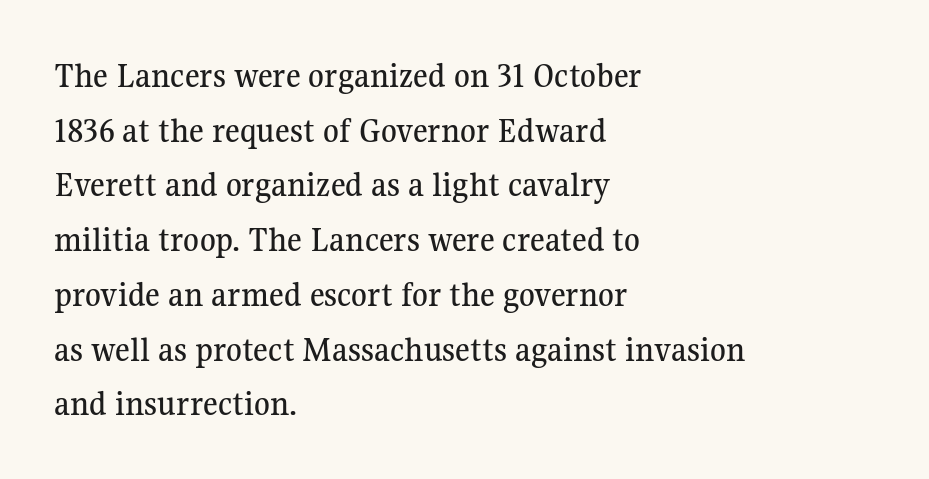
Q: Is the text italic (slanted)? A: No, it is upright.
Q: Is the typeface a serif or a sans-serif typeface? A: Serif.
Q: Is the text underlined? A: No.
Q: How is the paragraph aligned? A: Left-aligned.
Q: Is the spacing between letters normal or unusually wide? A: Normal.
Q: Is the spacing between lines tight, normal or loose? A: Normal.
Q: Width (condensed, normal, or wide)? A: Normal.
Q: Stroke contrast? A: Medium.
Q: x-height? A: Medium.
Q: Monospaced? A: No.
